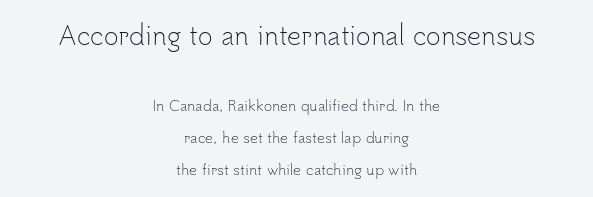
Q: Is the text bold? A: No.
Q: Is the text italic (slanted)? A: No, it is upright.
Q: Is the text underlined? A: No.
Q: How is the paragraph aligned? A: Centered.
Q: Is the spacing between letters normal or unusually wide? A: Normal.
Q: Is the spacing between lines tight, normal or loose? A: Loose.
Q: Which block of text is set in a larger size, the first (top) or the second (bottom)? A: The first (top) one.
